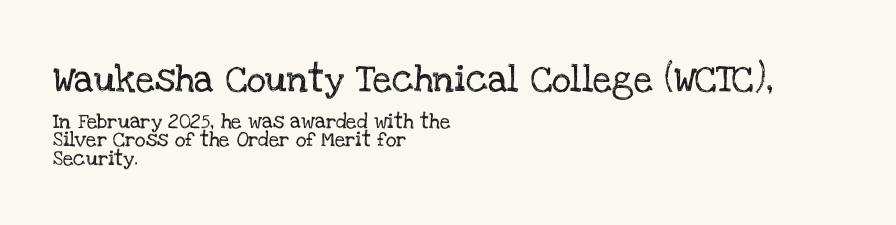
Q: Is the text italic (slanted)? A: No, it is upright.
Q: Is the text underlined? A: No.
Q: How is the paragraph aligned? A: Left-aligned.
Q: Is the spacing between letters normal or unusually wide? A: Normal.
Q: Which block of text is set in a larger size, the first (top) or the second (bottom)? A: The first (top) one.
